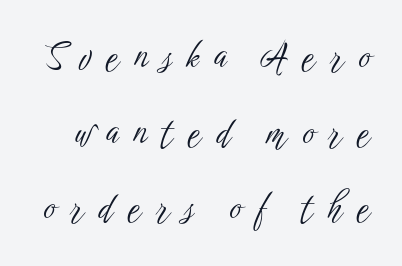
Q: Is the text bold? A: No.
Q: Is the text italic (slanted)? A: Yes.
Q: Is the typeface a serif or a sans-serif typeface? A: Sans-serif.
Q: Is the text underlined? A: No.
Q: Is the spacing between letters normal or unusually wide? A: Unusually wide.
Q: Is the spacing between lines tight, normal or loose? A: Loose.
Q: Width (condensed, normal, or wide)? A: Condensed.
Q: Stroke contrast? A: Low.
Q: x-height? A: Medium.
Q: Monospaced? A: No.
